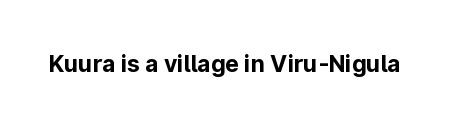
Notice how thick the strokes are: this is what a full bold looks like. In terms of letterspacing, this is plain default setting. The specimen omits any rule beneath the text block's lines. The lettering stays uniformly vertical, giving the passage a roman look.
